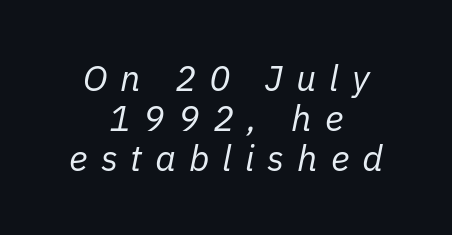
Q: Is the text bold? A: No.
Q: Is the text italic (slanted)? A: Yes, it leans right by about 11 degrees.
Q: Is the text underlined? A: No.
Q: How is the paragraph aligned? A: Centered.
Q: Is the spacing between letters normal or unusually wide? A: Unusually wide.
Q: Is the spacing between lines tight, normal or loose? A: Tight.
Q: Width (condensed, normal, or wide)? A: Normal.
Q: Stroke contrast? A: Low.
Q: x-height? A: Medium.
Q: Monospaced? A: No.
